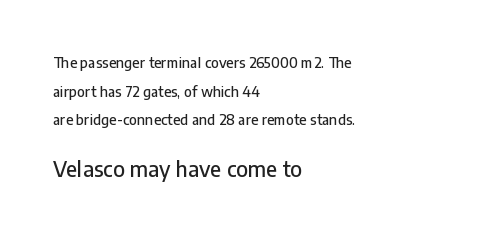
Block two is the big one; block one sits smaller above it. Ordinary non-slanted type is in use. Spacing between characters is what you'd get straight out of the box. Decoration check: the copy has no underline. The lines are quadded left. These lines stand farther apart than default settings would place them.
